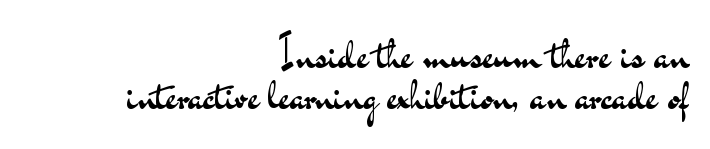
How are the letters spaced? Ordinarily, with no added tracking. The face used here is a sans, in the tradition of grotesques and geometrics. Unbolded letterforms with no extra heft. You could barely slide anything between these rows. Proportional: the letters do not fall into vertical columns.
